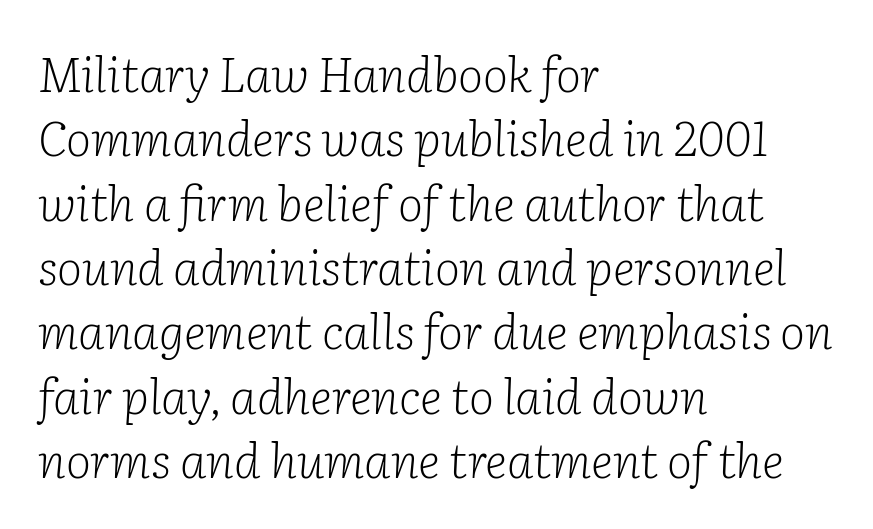
The image shows 48 px light serif type, italic (leaning right); set left-aligned, normal line spacing (1.34x), normal letter spacing, not underlined; low stroke contrast and a medium x-height.
